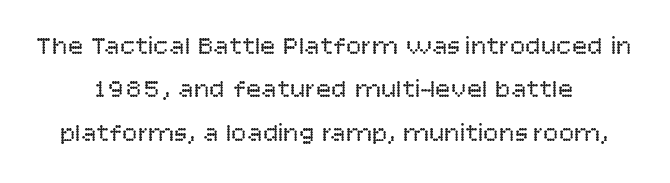
Q: Is the text bold? A: No.
Q: Is the text italic (slanted)? A: No, it is upright.
Q: Is the text underlined? A: No.
Q: Is the spacing between letters normal or unusually wide? A: Normal.
Q: Is the spacing between lines tight, normal or loose? A: Normal.
